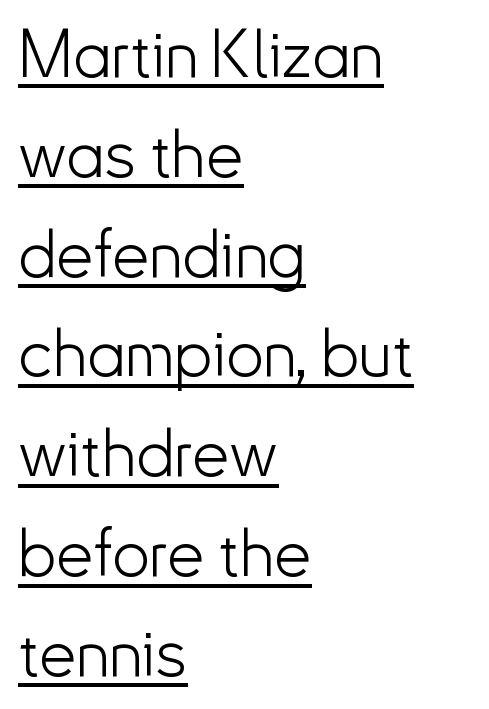
These lines were composed using upright roman letters. Think of a printed novel: that variable character pitch is what you see here. Each letter's strokes conclude bluntly, with no projecting serifs. Whoever set this chose a conventional vertical rhythm. No letter is thick-stroked: the sample isn't bold. The rag falls on the right side of this text block.
